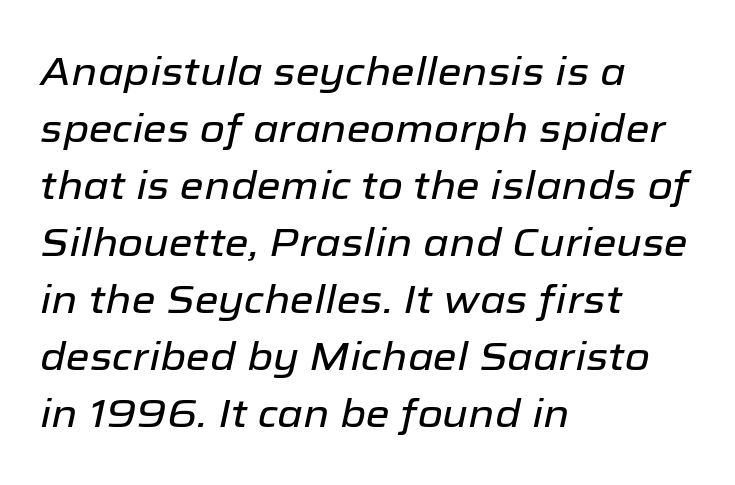
Q: Is the text italic (slanted)? A: Yes, it leans right by about 12 degrees.
Q: Is the text underlined? A: No.
Q: How is the paragraph aligned? A: Left-aligned.
Q: Is the spacing between letters normal or unusually wide? A: Normal.
Q: Is the spacing between lines tight, normal or loose? A: Normal.
Q: Width (condensed, normal, or wide)? A: Normal.
Q: Stroke contrast? A: Low.
Q: x-height? A: Medium.
Q: Monospaced? A: No.
